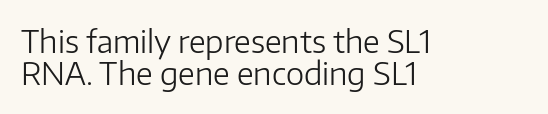
The image shows 31 px light sans-serif type, upright; set left-aligned, tight line spacing (1.04x), normal letter spacing, not underlined; low stroke contrast and a medium x-height.
